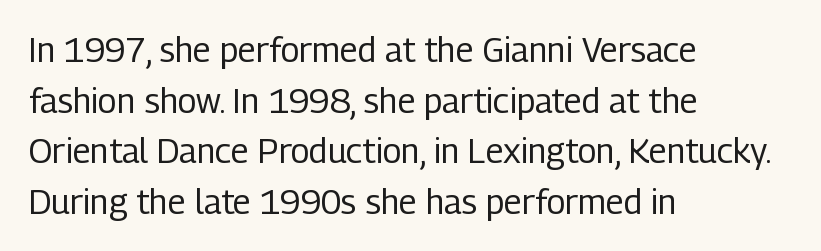
Does the leading feel generous? No, just average. No word sits above an underline. No feet cap the strokes, marking this as sans-serif type. The text block is weighted toward the left margin, trailing off unevenly rightward.
